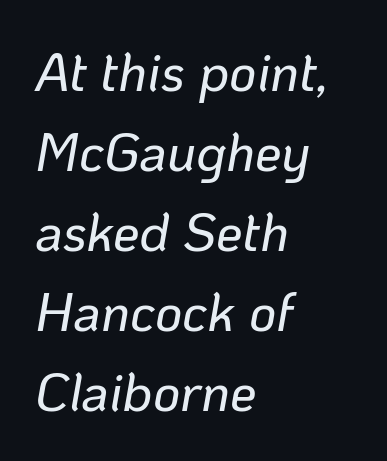
Q: Is the text italic (slanted)? A: Yes, it leans right by about 10 degrees.
Q: Is the text underlined? A: No.
Q: How is the paragraph aligned? A: Left-aligned.
Q: Is the spacing between letters normal or unusually wide? A: Normal.
Q: Is the spacing between lines tight, normal or loose? A: Normal.
Q: Width (condensed, normal, or wide)? A: Normal.
Q: Stroke contrast? A: Low.
Q: x-height? A: Medium.
Q: Monospaced? A: No.
